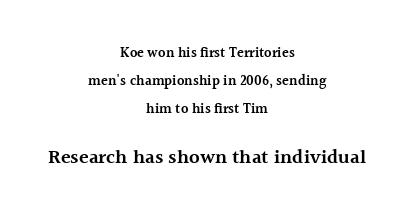
{"italic": "no", "bold": "semi", "underline": "no", "align": "center", "line_spacing": "loose", "line_spacing_ratio": 1.99, "letter_spacing": "normal", "letter_spacing_em": 0.0, "larger_block": "second", "size_ratio": 1.43, "glyph_px": 20}
